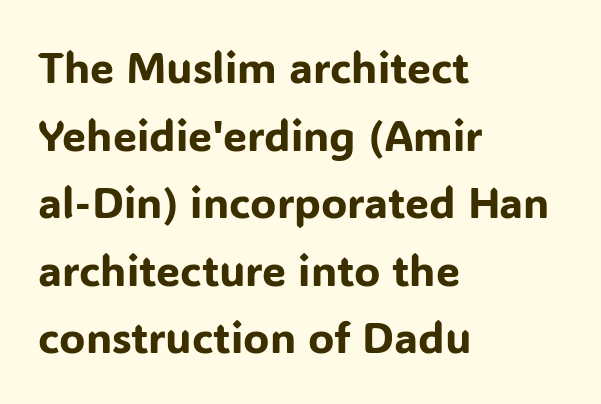
Regarding leading, the lines here are spaced in the standard way. The area under the type is left untouched. Is there any slant? The stems are plumb. Every row of glyphs begins at an identical x-position on the left. Letterform terminals end flat and unadorned throughout the passage. Is this a fixed-width face? No — the glyphs have proportional, varying widths.
